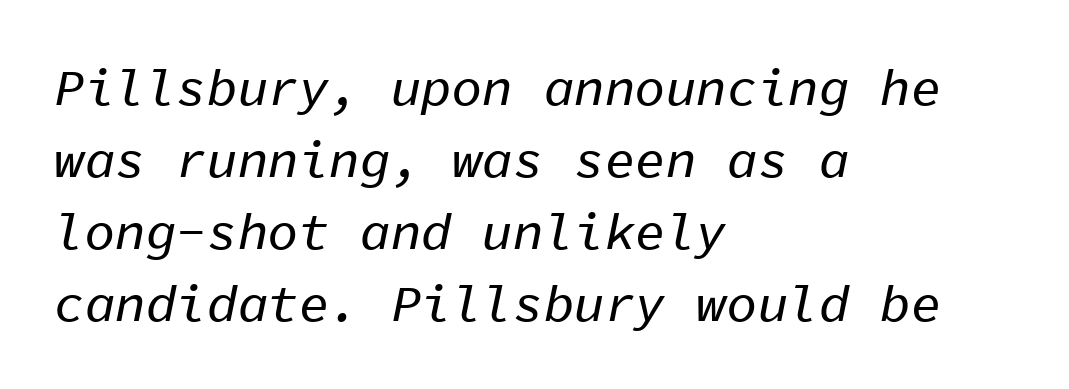
Baseline-to-baseline distance is the conventional proportion of letter height. Rule under the text: the space is simply empty. Each word holds together tightly as a unit, with standard inter-letter gaps. Rendered with sloped, italic letterforms. The setting favours the left margin, as ordinary paragraphs usually do. Is this a fixed-width face? Yes — each glyph sits in an identical cell.
